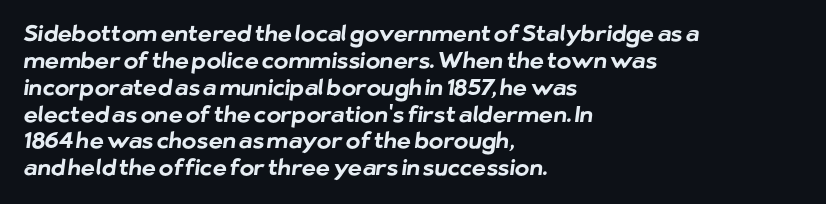
{"bold": "yes", "underline": "no", "align": "left", "line_spacing_ratio": 1.22, "letter_spacing": "normal", "letter_spacing_em": 0.0, "glyph_px": 22}
